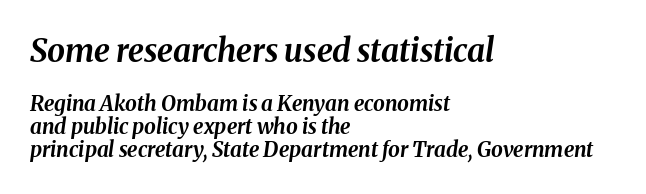
Q: Is the text bold? A: Yes.
Q: Is the text italic (slanted)? A: Yes, it leans right by about 8 degrees.
Q: Is the text underlined? A: No.
Q: How is the paragraph aligned? A: Left-aligned.
Q: Is the spacing between letters normal or unusually wide? A: Normal.
Q: Is the spacing between lines tight, normal or loose? A: Tight.
Q: Which block of text is set in a larger size, the first (top) or the second (bottom)? A: The first (top) one.
Q: Width (condensed, normal, or wide)? A: Normal.
Q: Stroke contrast? A: Medium.
Q: x-height? A: Medium.
Q: Monospaced? A: No.
